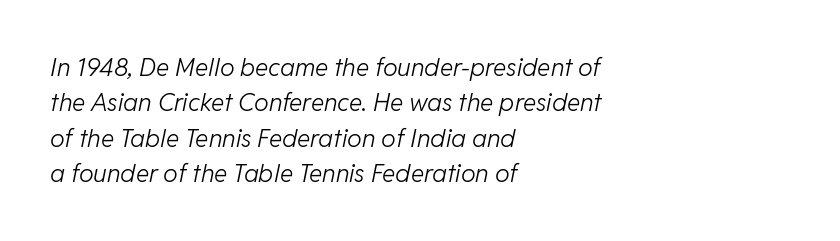
Q: Is the text bold? A: No.
Q: Is the text italic (slanted)? A: Yes, it leans right by about 11 degrees.
Q: Is the text underlined? A: No.
Q: How is the paragraph aligned? A: Left-aligned.
Q: Is the spacing between letters normal or unusually wide? A: Normal.
Q: Is the spacing between lines tight, normal or loose? A: Normal.
